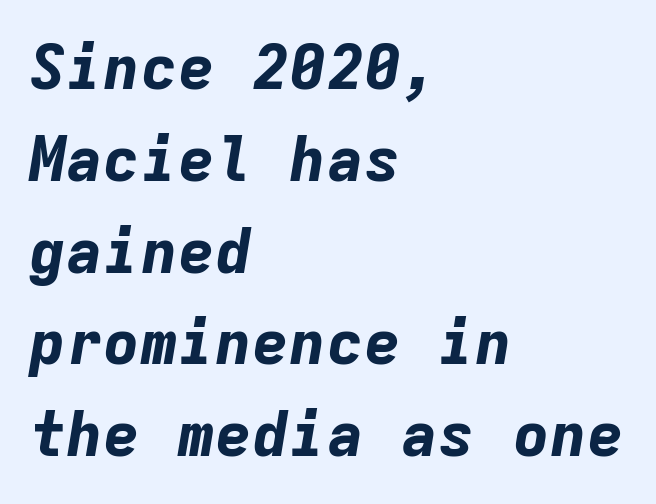
Q: Is the text bold? A: Yes.
Q: Is the text italic (slanted)? A: Yes, it leans right by about 9 degrees.
Q: Is the text underlined? A: No.
Q: How is the paragraph aligned? A: Left-aligned.
Q: Is the spacing between letters normal or unusually wide? A: Normal.
Q: Is the spacing between lines tight, normal or loose? A: Normal.
Q: Width (condensed, normal, or wide)? A: Normal.
Q: Stroke contrast? A: Low.
Q: x-height? A: Medium.
Q: Monospaced? A: Yes.
